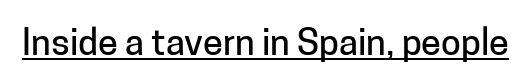
A sans-serif font was chosen for this passage. Ordinary non-slanted type is in use. Glyph-to-glyph distance matches everyday printed text. Compared with undecorated copy, this sample adds a rule below the words.
